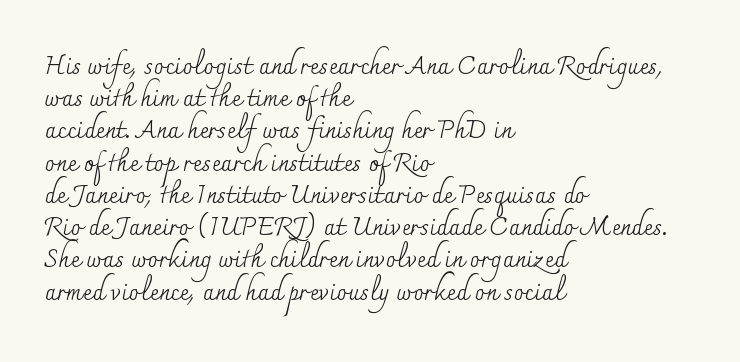
These lines keep a tight, regular rhythm from letter to letter. This sample is left-justified, so line endings fall wherever the words run out. The space between consecutive lines is moderate. The passage shown is not underscored anywhere. Stems and bowls with no extra thickness — not bold.
